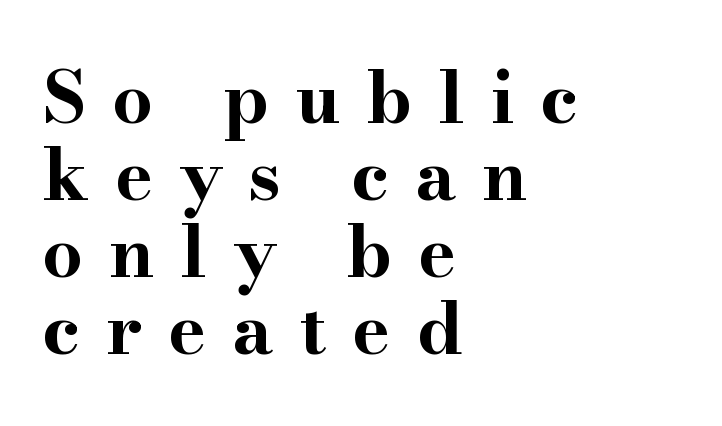
Q: Is the text bold? A: Yes.
Q: Is the text italic (slanted)? A: No, it is upright.
Q: Is the typeface a serif or a sans-serif typeface? A: Serif.
Q: Is the text underlined? A: No.
Q: How is the paragraph aligned? A: Left-aligned.
Q: Is the spacing between letters normal or unusually wide? A: Unusually wide.
Q: Is the spacing between lines tight, normal or loose? A: Tight.
Q: Width (condensed, normal, or wide)? A: Wide.
Q: Stroke contrast? A: High.
Q: x-height? A: Small.
Q: Monospaced? A: No.
